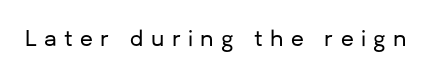
{"italic": "no", "underline": "no", "letter_spacing": "wide", "letter_spacing_em": 0.35, "glyph_px": 21}
